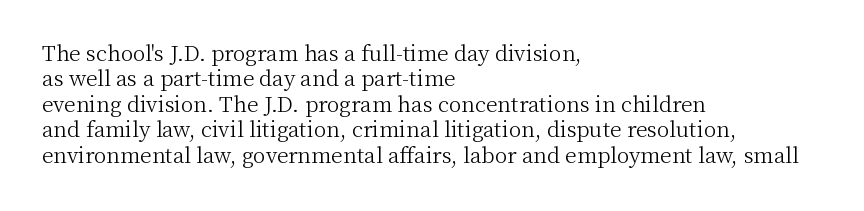
The image shows 21 px text type, upright; set left-aligned, line spacing 1.21x, normal letter spacing, not underlined.
